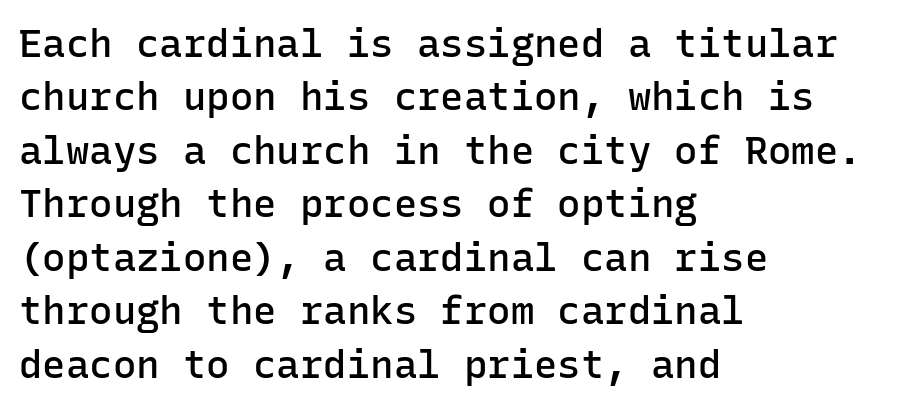
Italic? Not at all — the glyphs are vertical. In terms of letterspacing, this is plain default setting. Here the designer chose a console-style face with uniform glyph widths. Typographic density is moderately raised because the face is semibold.
